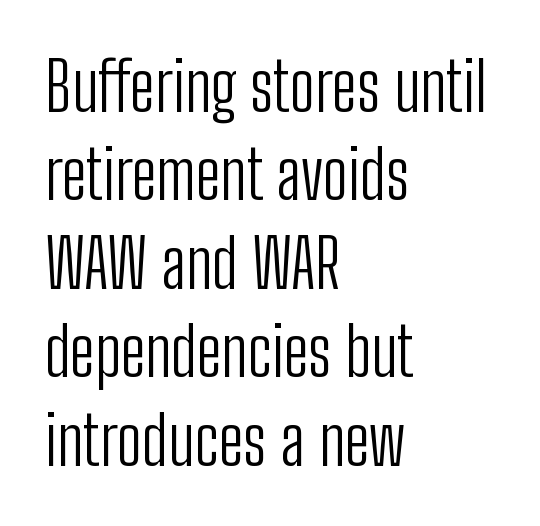
Q: Is the text bold? A: No.
Q: Is the text italic (slanted)? A: No, it is upright.
Q: Is the typeface a serif or a sans-serif typeface? A: Sans-serif.
Q: Is the text underlined? A: No.
Q: How is the paragraph aligned? A: Left-aligned.
Q: Is the spacing between letters normal or unusually wide? A: Normal.
Q: Is the spacing between lines tight, normal or loose? A: Normal.
Q: Width (condensed, normal, or wide)? A: Condensed.
Q: Stroke contrast? A: Low.
Q: x-height? A: Medium.
Q: Monospaced? A: No.
